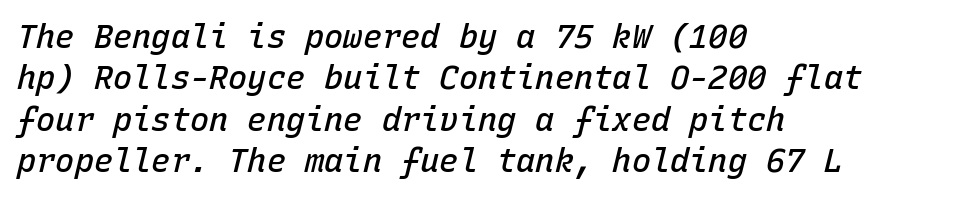
Q: Is the text bold? A: Semi-bold.
Q: Is the text italic (slanted)? A: Yes, it leans right by about 15 degrees.
Q: Is the text underlined? A: No.
Q: How is the paragraph aligned? A: Left-aligned.
Q: Is the spacing between letters normal or unusually wide? A: Normal.
Q: Is the spacing between lines tight, normal or loose? A: Normal.
Q: Width (condensed, normal, or wide)? A: Normal.
Q: Stroke contrast? A: Low.
Q: x-height? A: Medium.
Q: Monospaced? A: Yes.
